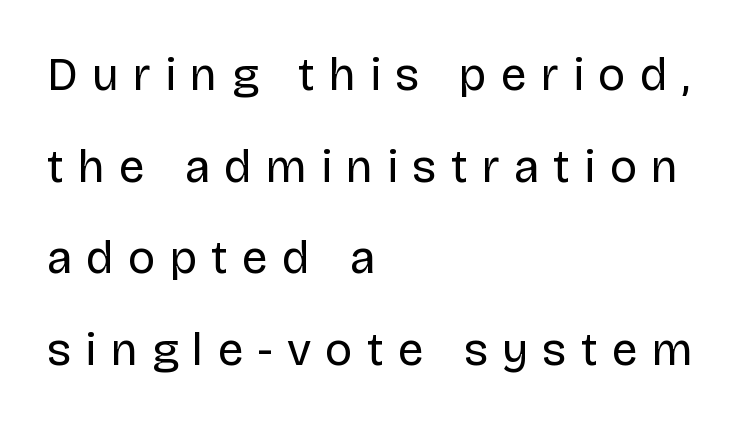
The image shows 46 px regular-weight sans-serif type, upright; set left-aligned, loose line spacing (1.99x), unusually wide letter spacing (+0.31 em), not underlined; low stroke contrast and a large x-height.
